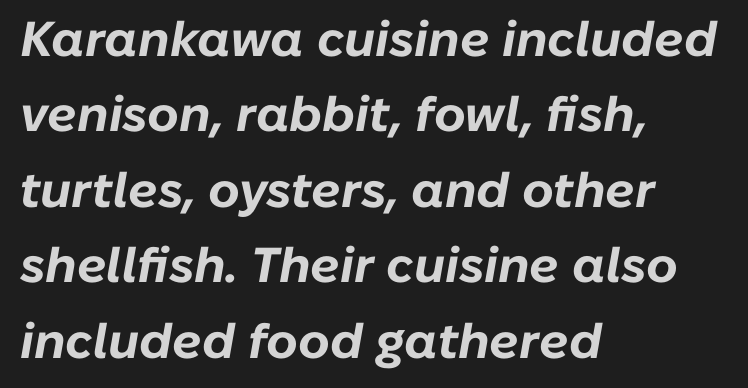
{"italic": "yes", "lean": "right", "slant_degrees": 10, "bold": "yes", "weight": "bold", "width": "normal", "stroke_contrast": "low", "x_height": "medium", "monospaced": "no", "underline": "no", "align": "left", "line_spacing": "normal", "line_spacing_ratio": 1.54, "letter_spacing": "normal", "letter_spacing_em": 0.0, "glyph_px": 49}
